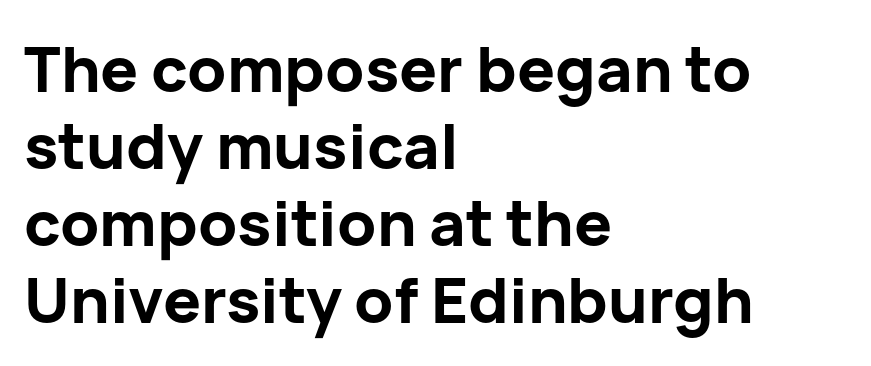
{"serif": "no", "italic": "no", "bold": "yes", "weight": "bold", "width": "normal", "stroke_contrast": "low", "x_height": "medium", "monospaced": "no", "underline": "no", "align": "left", "line_spacing_ratio": 1.22, "letter_spacing": "normal", "letter_spacing_em": 0.0, "glyph_px": 63}
